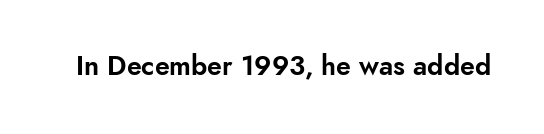
Q: Is the text italic (slanted)? A: No, it is upright.
Q: Is the text underlined? A: No.
Q: Is the spacing between letters normal or unusually wide? A: Normal.
